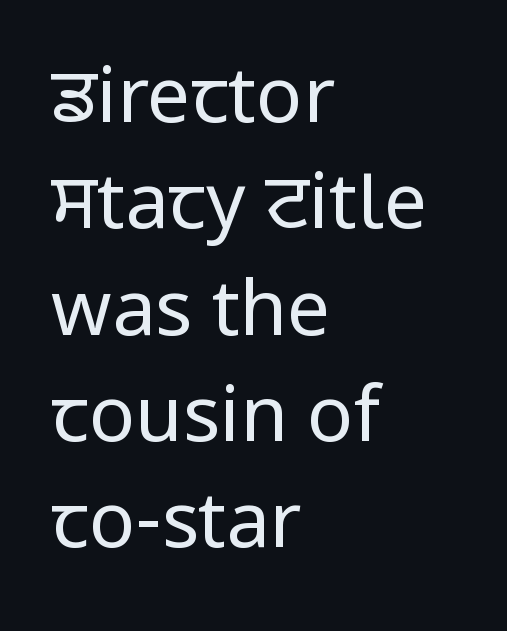
{"serif": "no", "italic": "no", "bold": "no", "weight": "regular", "width": "normal", "stroke_contrast": "low", "x_height": "medium", "monospaced": "no", "underline": "no", "align": "left", "line_spacing": "normal", "line_spacing_ratio": 1.38, "letter_spacing": "normal", "letter_spacing_em": 0.0, "glyph_px": 77}
